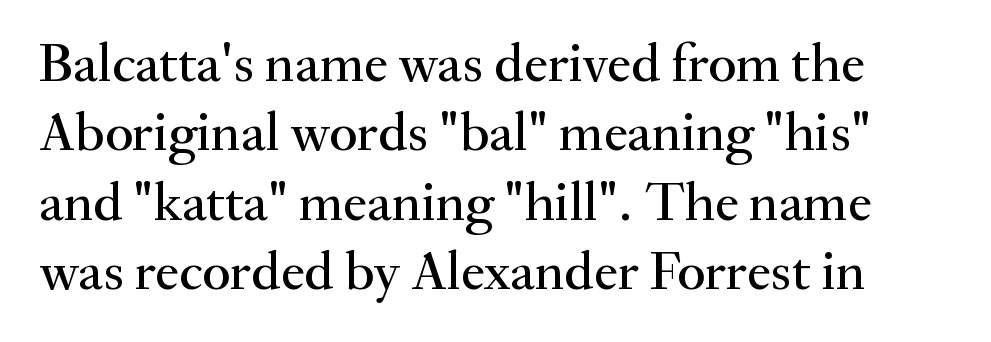
Q: Is the text italic (slanted)? A: No, it is upright.
Q: Is the typeface a serif or a sans-serif typeface? A: Serif.
Q: Is the text underlined? A: No.
Q: Is the spacing between letters normal or unusually wide? A: Normal.
Q: Is the spacing between lines tight, normal or loose? A: Normal.
Q: Width (condensed, normal, or wide)? A: Normal.
Q: Stroke contrast? A: Medium.
Q: x-height? A: Small.
Q: Monospaced? A: No.
